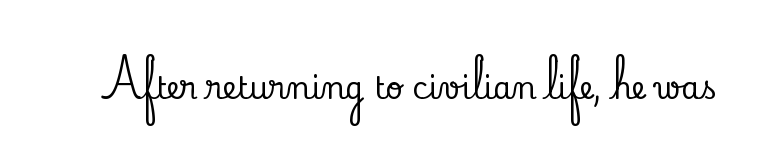
{"serif": "yes", "italic": "no", "width": "normal", "stroke_contrast": "low", "x_height": "small", "monospaced": "no", "underline": "no", "letter_spacing": "normal", "letter_spacing_em": 0.0, "glyph_px": 30}
